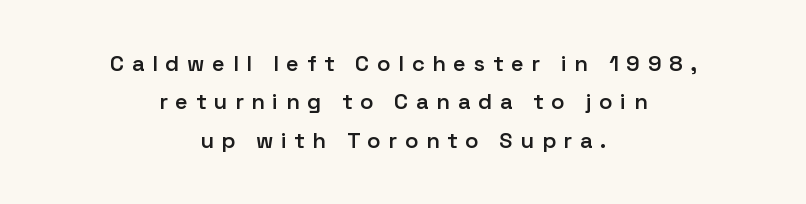
Q: Is the text bold? A: Semi-bold.
Q: Is the text italic (slanted)? A: No, it is upright.
Q: Is the text underlined? A: No.
Q: How is the paragraph aligned? A: Centered.
Q: Is the spacing between letters normal or unusually wide? A: Unusually wide.
